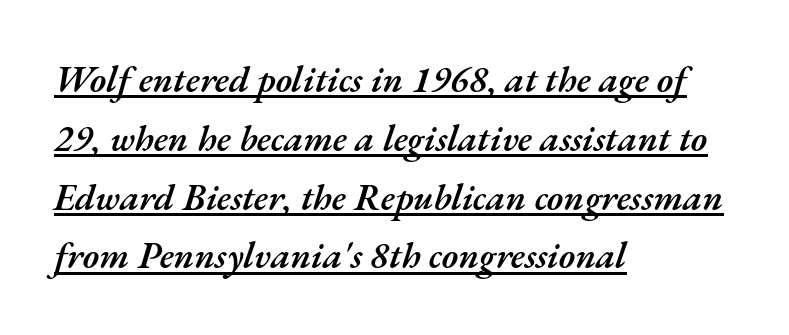
The image shows 37 px semibold type, italic (leaning right); set left-aligned, normal line spacing (1.59x), normal letter spacing, underlined; medium stroke contrast and a small x-height.
